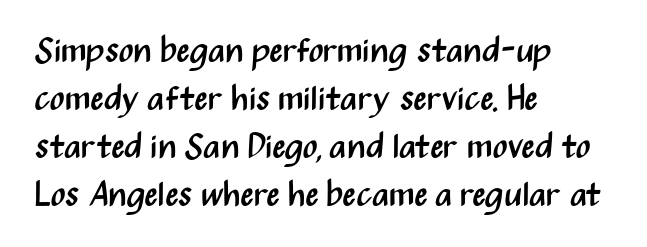
The text block is weighted toward the left margin, trailing off unevenly rightward. Just letters on the line, the space beneath them empty. When letters stand straight like this, we call the style roman or upright. Glyph-to-glyph distance matches everyday printed text. The passage shown is typed in a proportional face where columns would drift.
